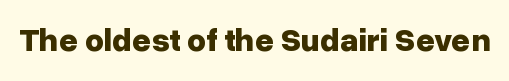
Q: Is the text bold? A: Yes.
Q: Is the text italic (slanted)? A: No, it is upright.
Q: Is the typeface a serif or a sans-serif typeface? A: Sans-serif.
Q: Is the text underlined? A: No.
Q: Is the spacing between letters normal or unusually wide? A: Normal.
Q: Width (condensed, normal, or wide)? A: Normal.
Q: Stroke contrast? A: Low.
Q: x-height? A: Medium.
Q: Monospaced? A: No.
